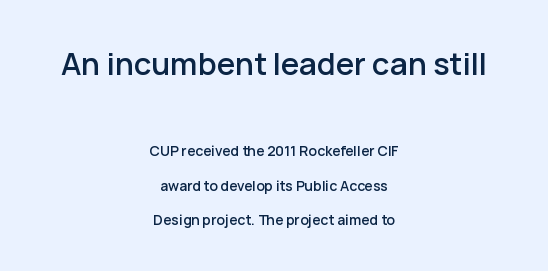
{"serif": "no", "italic": "no", "width": "normal", "stroke_contrast": "low", "x_height": "medium", "monospaced": "no", "underline": "no", "align": "center", "line_spacing": "loose", "line_spacing_ratio": 2.44, "letter_spacing": "normal", "letter_spacing_em": 0.0, "larger_block": "first", "size_ratio": 2.21, "glyph_px": 31}
